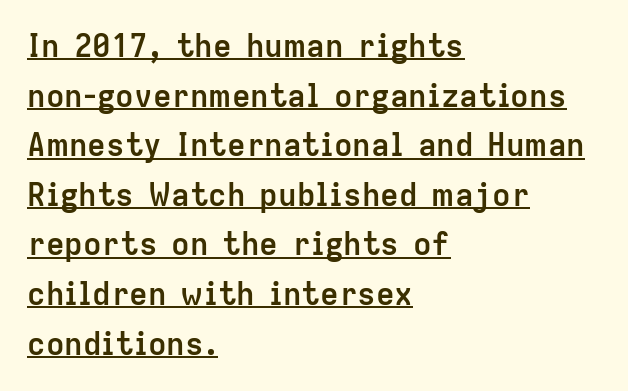
Q: Is the text bold? A: Yes.
Q: Is the text italic (slanted)? A: No, it is upright.
Q: Is the typeface a serif or a sans-serif typeface? A: Sans-serif.
Q: Is the text underlined? A: Yes.
Q: How is the paragraph aligned? A: Left-aligned.
Q: Is the spacing between letters normal or unusually wide? A: Normal.
Q: Is the spacing between lines tight, normal or loose? A: Normal.
Q: Width (condensed, normal, or wide)? A: Normal.
Q: Stroke contrast? A: Low.
Q: x-height? A: Medium.
Q: Monospaced? A: No.
